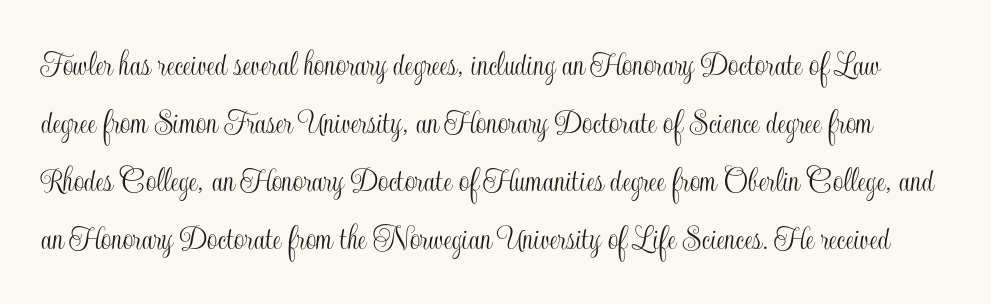
Q: Is the text italic (slanted)? A: Yes.
Q: Is the text underlined? A: No.
Q: Is the spacing between letters normal or unusually wide? A: Normal.
Q: Is the spacing between lines tight, normal or loose? A: Normal.
Q: Width (condensed, normal, or wide)? A: Condensed.
Q: x-height? A: Small.
Q: Monospaced? A: No.
